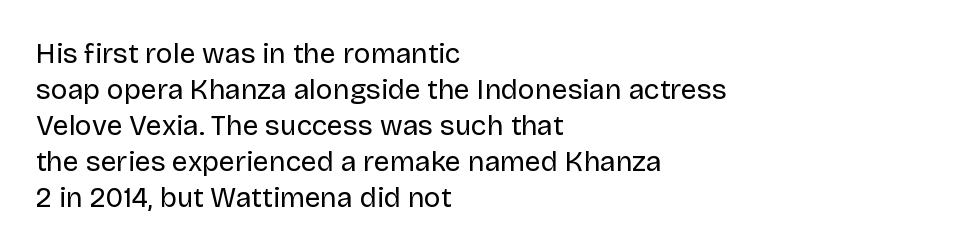
The rendering uses natural spacing where letterforms have individual widths. Every row of glyphs begins at an identical x-position on the left. The passage shown has conventional tracking throughout. Nothing heavy about these letters — not bold at all. Rule under the text: the space is simply empty.
